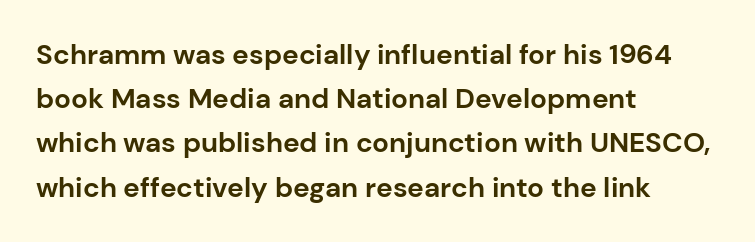
Q: Is the text bold? A: Yes.
Q: Is the text italic (slanted)? A: No, it is upright.
Q: Is the typeface a serif or a sans-serif typeface? A: Sans-serif.
Q: Is the text underlined? A: No.
Q: How is the paragraph aligned? A: Left-aligned.
Q: Is the spacing between letters normal or unusually wide? A: Normal.
Q: Is the spacing between lines tight, normal or loose? A: Normal.
Q: Width (condensed, normal, or wide)? A: Normal.
Q: Stroke contrast? A: Low.
Q: x-height? A: Medium.
Q: Monospaced? A: No.
